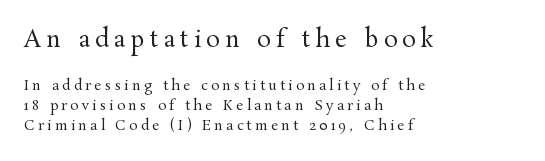
A typesetter would call this leading conventional body-copy spacing. Weight: regular or lighter. Does the bottom block carry the larger type? No, the top block does. The line texture is sparse and dotted thanks to wide tracking. A classic flush-left, rag-right setting is used for this passage.
